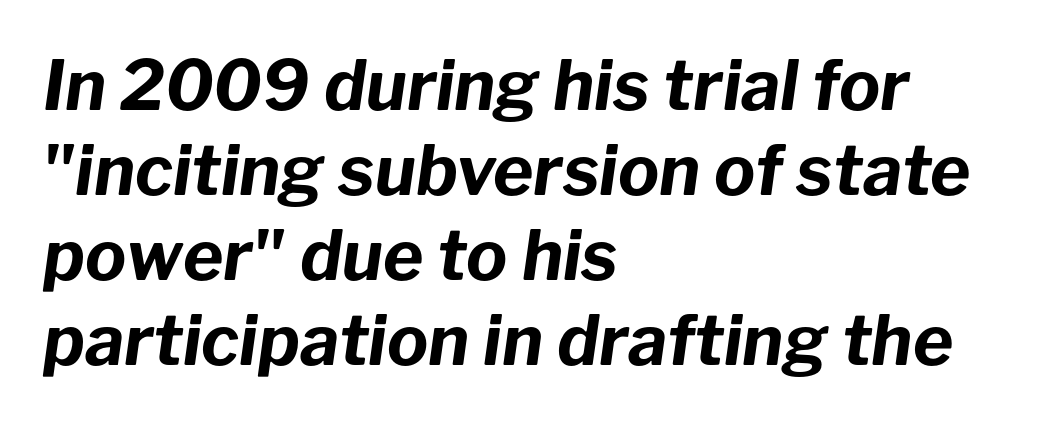
The passage shown is typed in a proportional face where columns would drift. The face used here has a pronounced slope to its letters. If you drew a ruler down the left edge, every line would touch it. Inter-character spacing is left at the font's built-in metrics.
